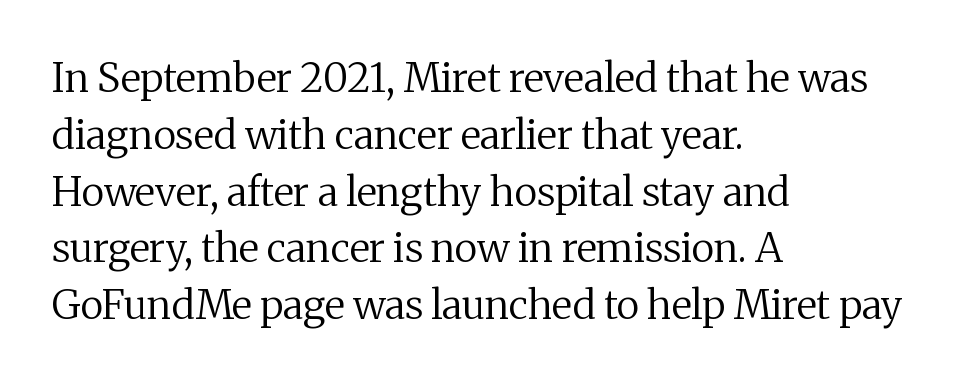
The image shows 40 px regular-weight serif type, upright; set left-aligned, normal line spacing (1.42x), normal letter spacing, not underlined; medium stroke contrast and a medium x-height.
